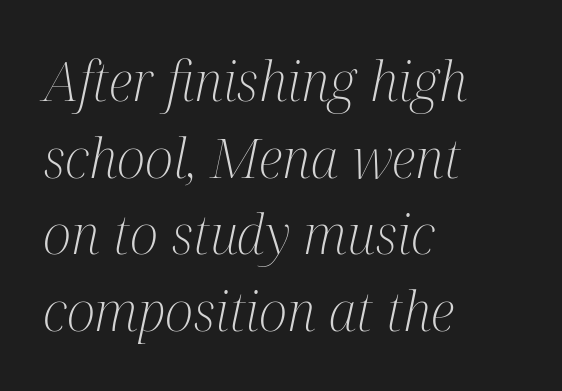
The rendering keeps characters at their native spacing. In terms of leading, this rendering sits right in the middle. Counters stay open thanks to moderate or lighter strokes. Note the varied advance widths — an 'i' is clearly narrower than an 'm'.
